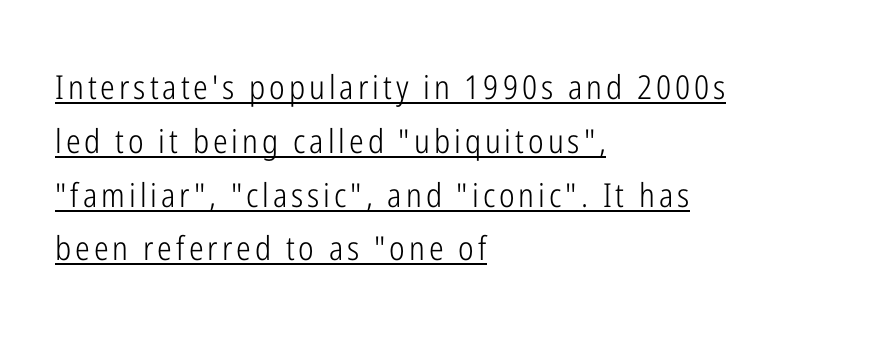
The image shows 33 px light, condensed sans-serif type, upright; set left-aligned, normal line spacing (1.63x), underlined; low stroke contrast and a medium x-height.
